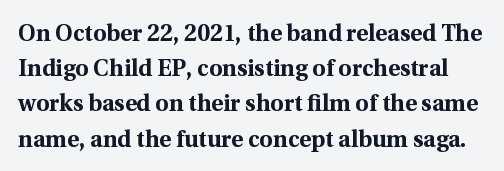
Q: Is the text bold? A: Yes.
Q: Is the text italic (slanted)? A: No, it is upright.
Q: Is the text underlined? A: No.
Q: Is the spacing between letters normal or unusually wide? A: Normal.
Q: Is the spacing between lines tight, normal or loose? A: Normal.
